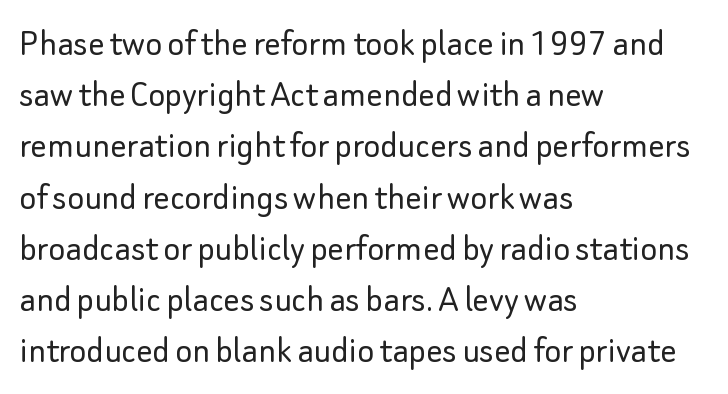
Q: Is the text bold? A: No.
Q: Is the text italic (slanted)? A: No, it is upright.
Q: Is the typeface a serif or a sans-serif typeface? A: Sans-serif.
Q: Is the text underlined? A: No.
Q: How is the paragraph aligned? A: Left-aligned.
Q: Is the spacing between letters normal or unusually wide? A: Normal.
Q: Is the spacing between lines tight, normal or loose? A: Normal.
Q: Width (condensed, normal, or wide)? A: Normal.
Q: Stroke contrast? A: Low.
Q: x-height? A: Small.
Q: Monospaced? A: No.
